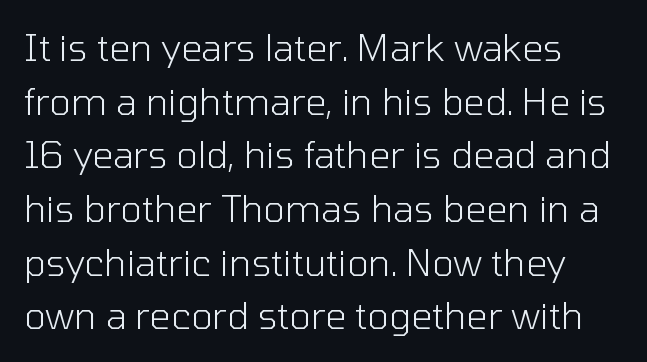
Q: Is the text bold? A: No.
Q: Is the text italic (slanted)? A: No, it is upright.
Q: Is the typeface a serif or a sans-serif typeface? A: Sans-serif.
Q: Is the text underlined? A: No.
Q: How is the paragraph aligned? A: Left-aligned.
Q: Is the spacing between letters normal or unusually wide? A: Normal.
Q: Is the spacing between lines tight, normal or loose? A: Normal.
Q: Width (condensed, normal, or wide)? A: Normal.
Q: Stroke contrast? A: Low.
Q: x-height? A: Medium.
Q: Monospaced? A: No.
